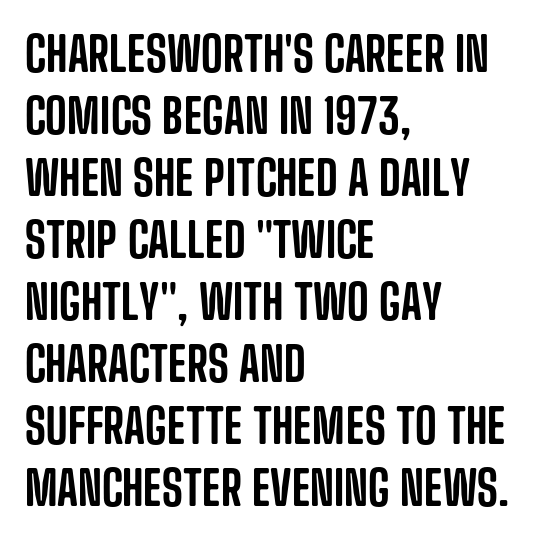
The baseline area is clear. Short and long lines alike share a common starting point at left. Character widths vary here, with narrow letters taking less room than wide ones. Nope, not italic — everything's standing straight. Serif or sans? Sans — the stroke terminals are bare. Between one letter and the next there's only the usual sliver of space.
